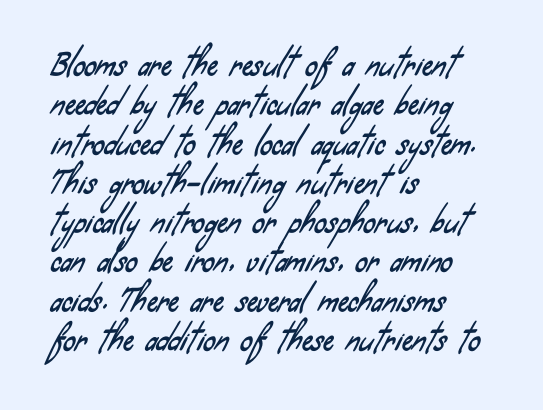
The image shows 30 px condensed sans-serif type; set left-aligned, normal line spacing (1.31x), normal letter spacing, not underlined; low stroke contrast and a small x-height.
